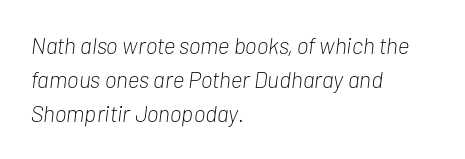
Q: Is the text bold? A: No.
Q: Is the text italic (slanted)? A: Yes, it leans right by about 7 degrees.
Q: Is the text underlined? A: No.
Q: How is the paragraph aligned? A: Left-aligned.
Q: Is the spacing between letters normal or unusually wide? A: Normal.
Q: Is the spacing between lines tight, normal or loose? A: Normal.
